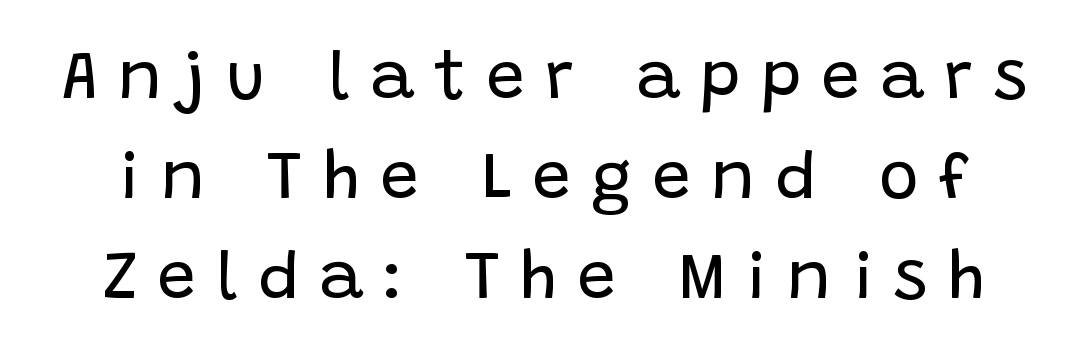
{"serif": "no", "italic": "no", "bold": "no", "weight": "regular", "width": "normal", "stroke_contrast": "low", "x_height": "large", "monospaced": "no", "underline": "no", "line_spacing": "normal", "line_spacing_ratio": 1.49, "letter_spacing": "wide", "letter_spacing_em": 0.31, "glyph_px": 67}
